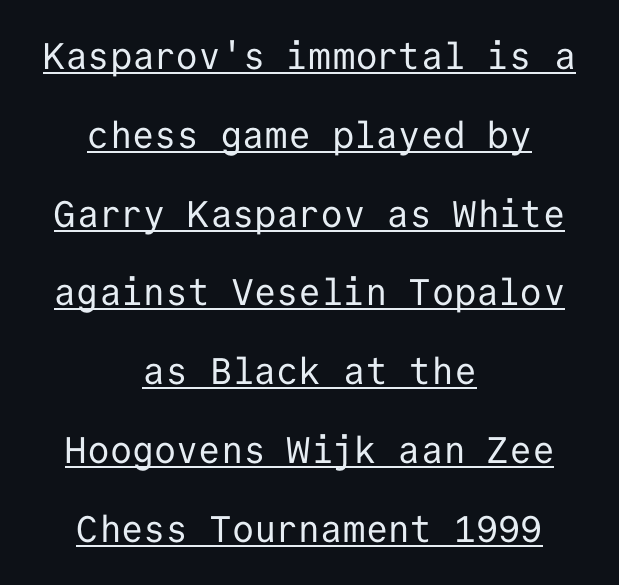
The image shows 37 px regular-weight sans-serif type, upright, monospaced; set centered, loose line spacing (2.13x), normal letter spacing, underlined; low stroke contrast and a medium x-height.
